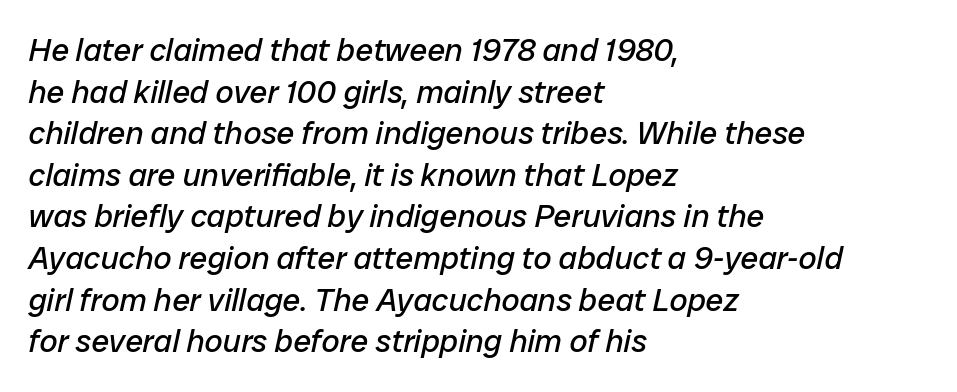
The image shows 32 px regular-weight type, italic (leaning right); set left-aligned, normal line spacing (1.3x), normal letter spacing, not underlined; low stroke contrast and a medium x-height.
